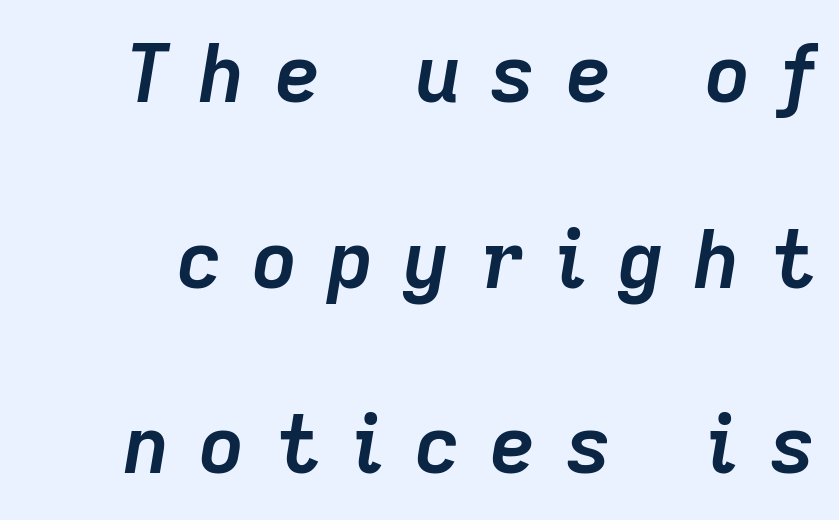
Varying glyph widths throughout — classic text-font behaviour. Decoration check: the copy has no underline. Is the type bold? Yes — the strokes are clearly thick and heavy. How would I describe the line gaps? Wide and relaxed. Letter spacing: wide.
